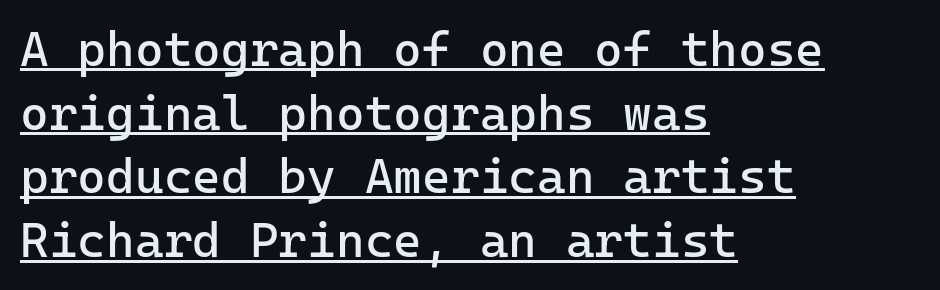
{"serif": "no", "italic": "no", "bold": "no", "weight": "regular", "width": "normal", "stroke_contrast": "low", "x_height": "medium", "underline": "yes", "align": "left", "line_spacing": "normal", "line_spacing_ratio": 1.3, "letter_spacing": "normal", "letter_spacing_em": 0.0, "glyph_px": 49}
